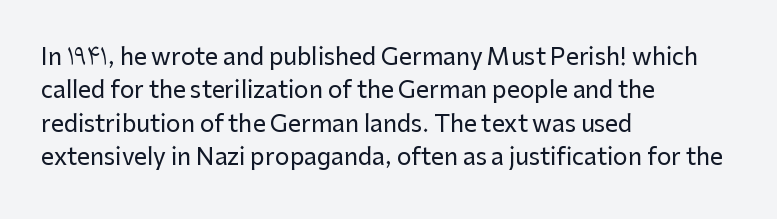
The rendering uses a moderate line-height, typical for paragraphs. These lines were composed using upright roman letters. The gaps between neighbouring characters are ordinary and unremarkable. Has an underline been added? It has not. Line starts are locked; line ends wander.
